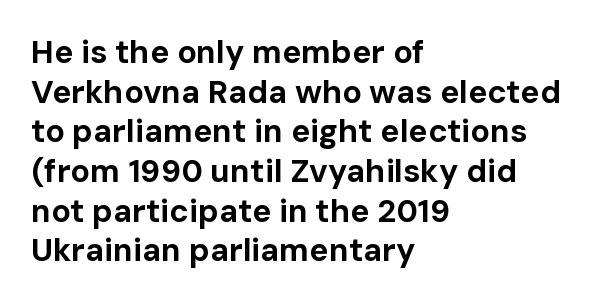
The image shows 32 px bold sans-serif type, upright; set left-aligned, line spacing 1.24x, normal letter spacing, not underlined; low stroke contrast and a medium x-height.
